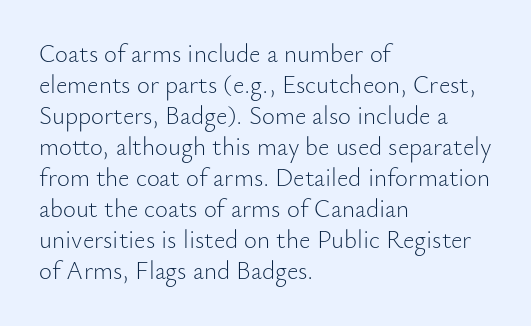
Q: Is the text bold? A: No.
Q: Is the text italic (slanted)? A: No, it is upright.
Q: Is the text underlined? A: No.
Q: How is the paragraph aligned? A: Left-aligned.
Q: Is the spacing between letters normal or unusually wide? A: Normal.
